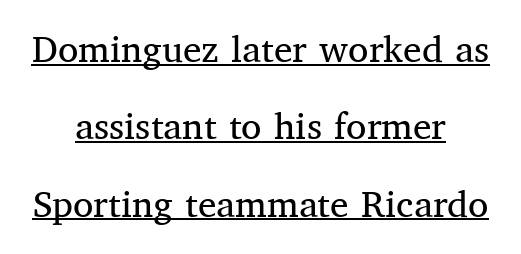
Q: Is the text bold? A: No.
Q: Is the text italic (slanted)? A: No, it is upright.
Q: Is the typeface a serif or a sans-serif typeface? A: Serif.
Q: Is the text underlined? A: Yes.
Q: How is the paragraph aligned? A: Centered.
Q: Is the spacing between letters normal or unusually wide? A: Normal.
Q: Is the spacing between lines tight, normal or loose? A: Loose.
Q: Width (condensed, normal, or wide)? A: Normal.
Q: Stroke contrast? A: Medium.
Q: x-height? A: Medium.
Q: Monospaced? A: No.
